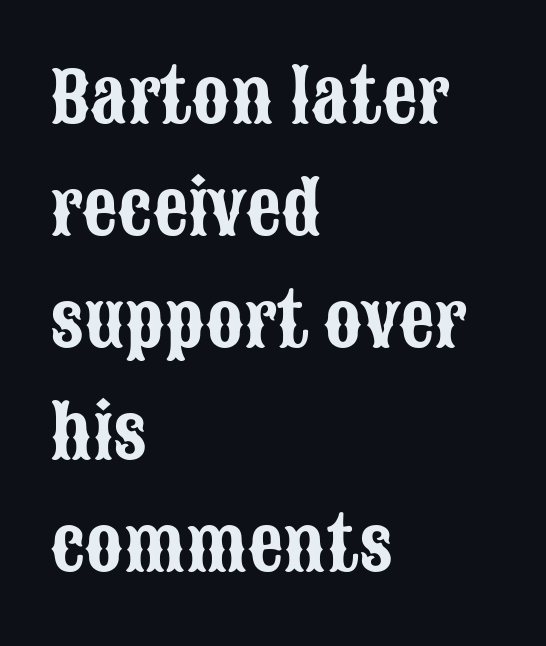
The letters advance in unequal steps, a hallmark of proportional type. Each letter's strokes conclude bluntly, with no projecting serifs. The string is rendered with underlining switched off. Left-aligned paragraph, ragged on the right.
